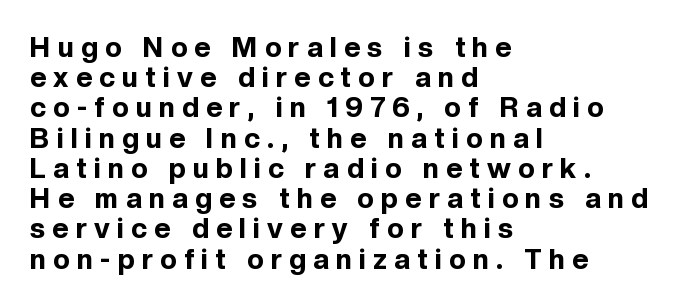
The rag falls on the right side of this text block. Descenders are the only things crossing below the line. The characters display no serif detailing; their extremities are plain. Letter spacing: wide. Proportional: the letters do not fall into vertical columns.
